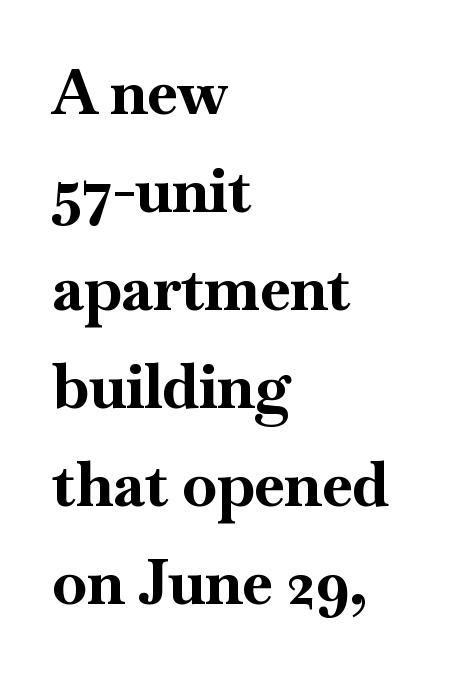
The image shows 62 px bold serif type, upright; set left-aligned, normal line spacing (1.58x), normal letter spacing, not underlined; high stroke contrast and a small x-height.
